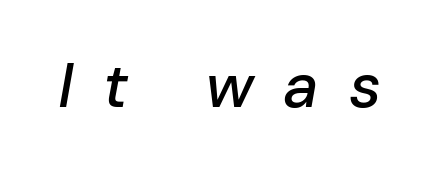
{"italic": "yes", "lean": "right", "slant_degrees": 10, "width": "normal", "stroke_contrast": "low", "x_height": "medium", "monospaced": "no", "underline": "no", "letter_spacing": "wide", "letter_spacing_em": 0.47, "glyph_px": 63}
